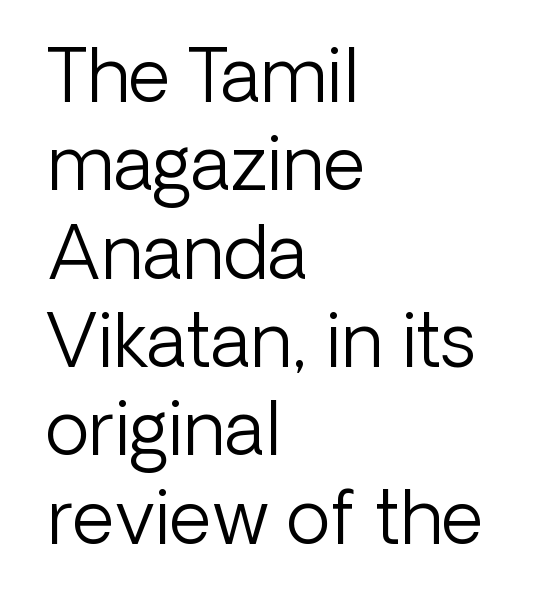
The image shows 73 px light sans-serif type, upright; set left-aligned, line spacing 1.21x, normal letter spacing, not underlined; low stroke contrast and a medium x-height.
